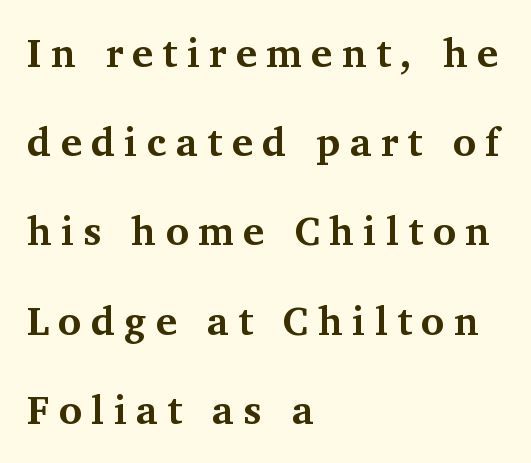
Clear beneath every line of the passage. In terms of weight, the rendering is a true, heavy bold. Is this a sans? No — the strokes have serifs. These lines stand farther apart than default settings would place them. Looks like regular typesetting: each glyph gets only the width it needs. The horizontal fit of the characters is loose and conspicuously gappy.
